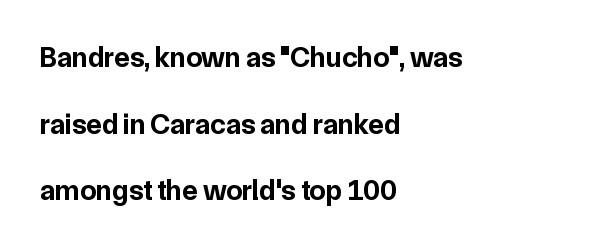
Q: Is the text bold? A: Yes.
Q: Is the text italic (slanted)? A: No, it is upright.
Q: Is the typeface a serif or a sans-serif typeface? A: Sans-serif.
Q: Is the text underlined? A: No.
Q: How is the paragraph aligned? A: Left-aligned.
Q: Is the spacing between letters normal or unusually wide? A: Normal.
Q: Is the spacing between lines tight, normal or loose? A: Loose.
Q: Width (condensed, normal, or wide)? A: Normal.
Q: Stroke contrast? A: Low.
Q: x-height? A: Medium.
Q: Monospaced? A: No.
